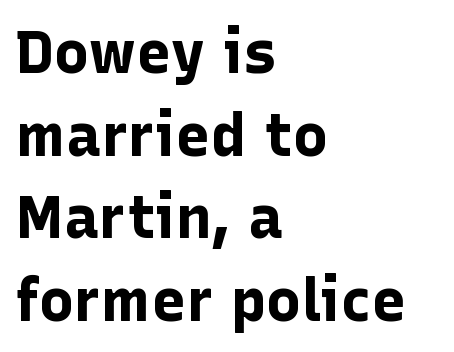
Character widths vary here, with narrow letters taking less room than wide ones. Ascenders rise straight up at ninety degrees. Honestly, the row spacing looks completely unremarkable. The strip under each line holds only bare page. Leftover space on each line is placed entirely after the last word. Is the type bold? Yes — the strokes are clearly thick and heavy.
